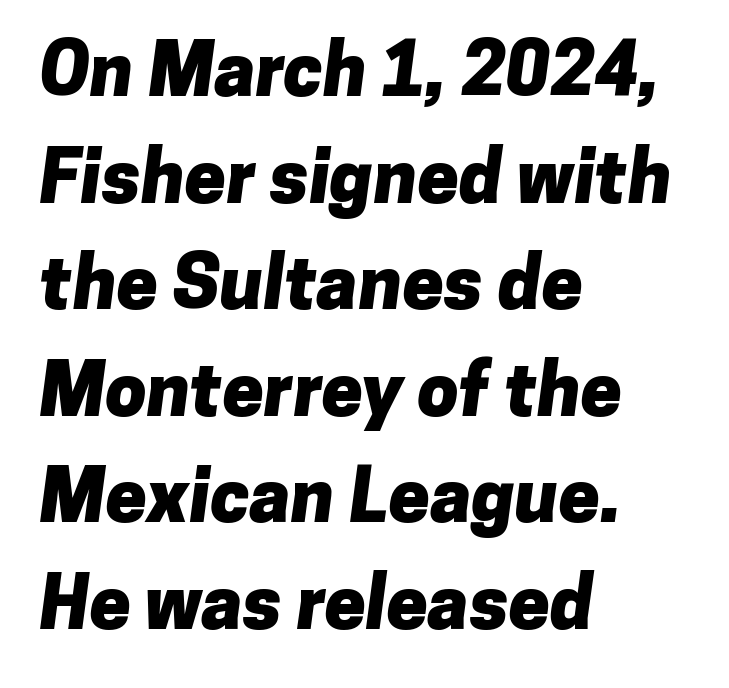
The image shows 74 px heavy sans-serif type; set left-aligned, normal line spacing (1.44x), normal letter spacing, not underlined; low stroke contrast and a medium x-height.
